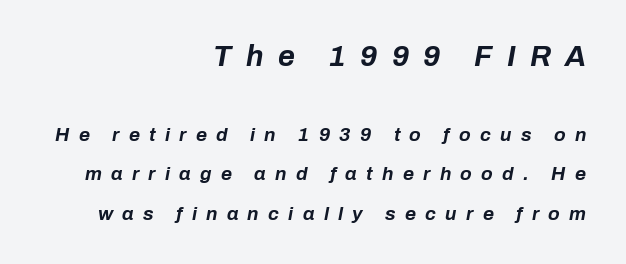
The image shows 29 px bold type, italic (leaning right); set right-aligned, loose line spacing (2.08x), unusually wide letter spacing (+0.49 em), not underlined; the first (top) block is 1.53x larger; low stroke contrast and a medium x-height.
